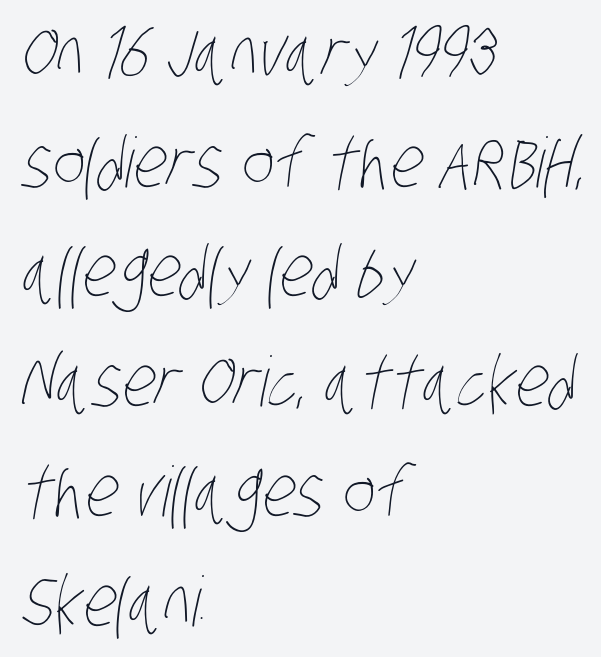
The image shows 69 px thin, condensed type; set left-aligned, normal line spacing (1.59x), normal letter spacing, not underlined; low stroke contrast and a large x-height.
